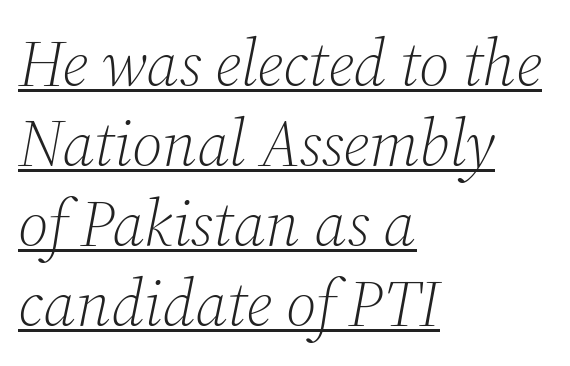
Does a line run under the words? Yes, clearly. A typesetter would call this zero additional tracking. Here the designer chose a conventional face with non-uniform glyph widths. The rendering applies a slant to the glyphs. The typeface has the unassuming heft of standard copy or less.
